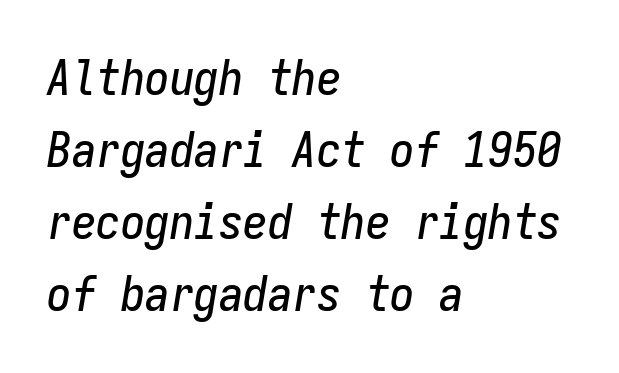
The passage shown stacks its lines at a standard gap. Notice how the stems are inclined rather than vertical — that's the hallmark of italics. Underlining? Definitely not there. The paragraph has a hard left edge and a soft right edge. How are the letters spaced? Ordinarily, with no added tracking. Looks like terminal output: every glyph gets an equal slot.
